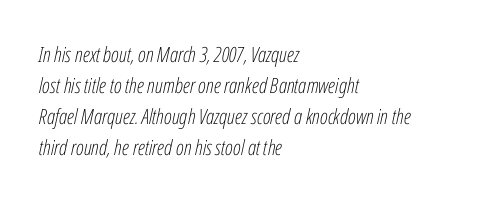
{"italic": "yes", "lean": "right", "slant_degrees": 12, "bold": "no", "underline": "no", "align": "left", "line_spacing": "normal", "line_spacing_ratio": 1.48, "letter_spacing": "normal", "letter_spacing_em": 0.0, "glyph_px": 21}
